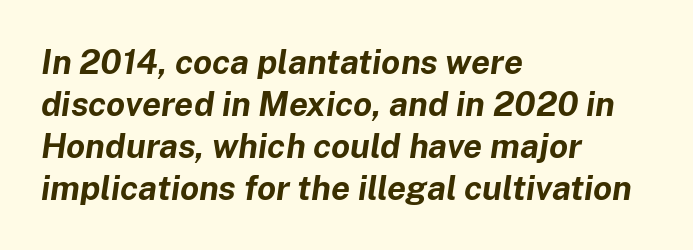
Q: Is the text bold? A: Yes.
Q: Is the text italic (slanted)? A: Yes, it leans right by about 8 degrees.
Q: Is the text underlined? A: No.
Q: How is the paragraph aligned? A: Left-aligned.
Q: Is the spacing between letters normal or unusually wide? A: Normal.
Q: Width (condensed, normal, or wide)? A: Normal.
Q: Stroke contrast? A: Low.
Q: x-height? A: Medium.
Q: Monospaced? A: No.
